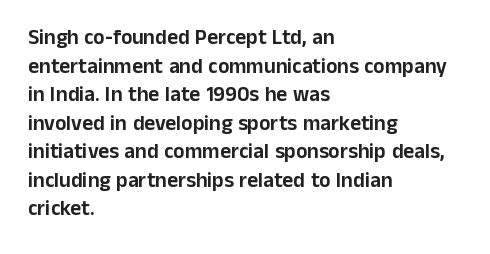
Q: Is the text italic (slanted)? A: No, it is upright.
Q: Is the text underlined? A: No.
Q: How is the paragraph aligned? A: Left-aligned.
Q: Is the spacing between letters normal or unusually wide? A: Normal.
Q: Is the spacing between lines tight, normal or loose? A: Normal.
